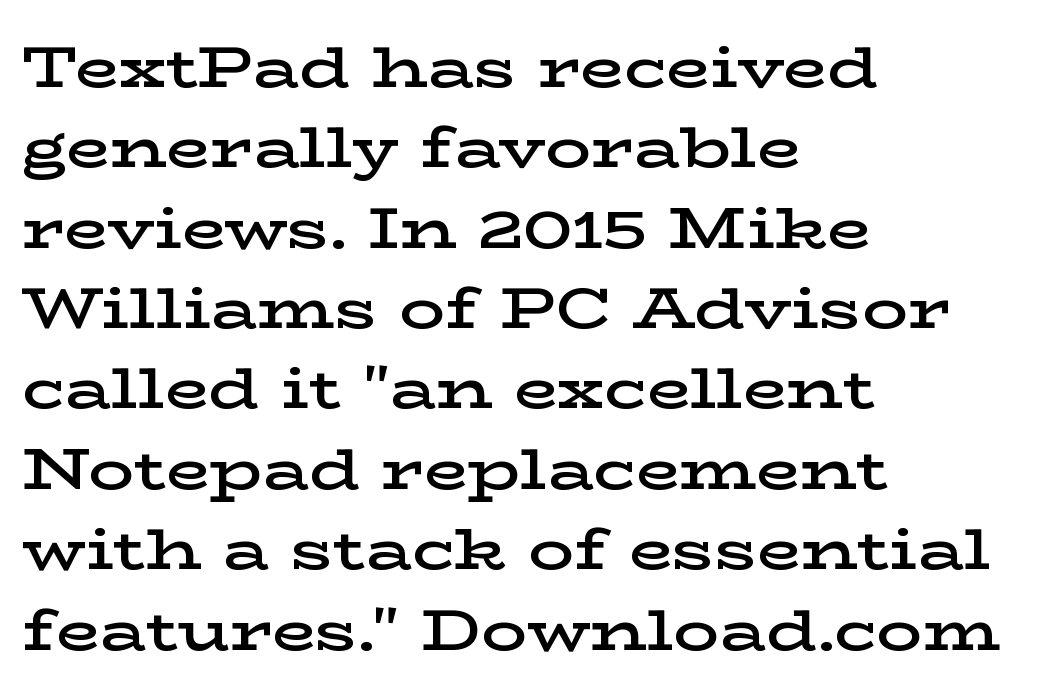
{"serif": "yes", "italic": "no", "bold": "semi", "weight": "semibold", "width": "wide", "stroke_contrast": "low", "x_height": "medium", "monospaced": "no", "underline": "no", "align": "left", "line_spacing": "normal", "line_spacing_ratio": 1.41, "letter_spacing": "normal", "letter_spacing_em": 0.0, "glyph_px": 57}
